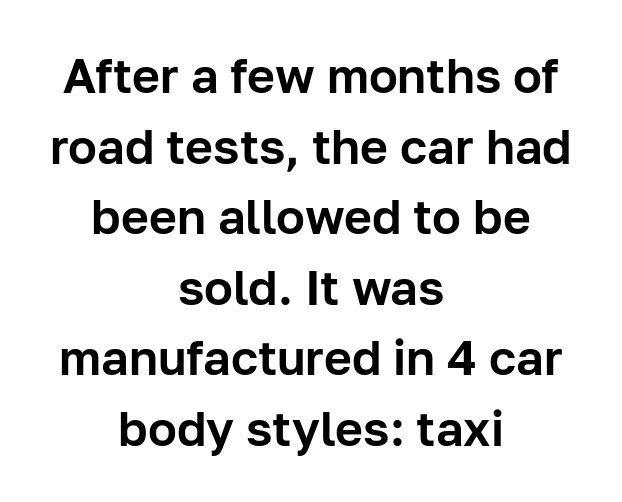
The image shows 48 px sans-serif type, upright; set centered, normal line spacing (1.47x), normal letter spacing, not underlined; low stroke contrast and a medium x-height.
